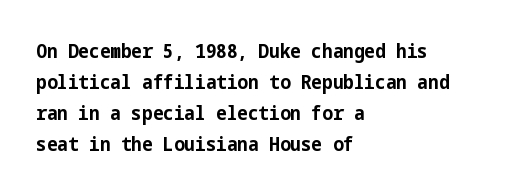
Q: Is the text bold? A: Yes.
Q: Is the text italic (slanted)? A: No, it is upright.
Q: Is the text underlined? A: No.
Q: How is the paragraph aligned? A: Left-aligned.
Q: Is the spacing between letters normal or unusually wide? A: Normal.
Q: Is the spacing between lines tight, normal or loose? A: Normal.
